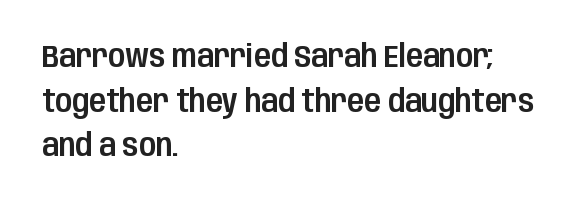
Q: Is the text italic (slanted)? A: No, it is upright.
Q: Is the typeface a serif or a sans-serif typeface? A: Sans-serif.
Q: Is the text underlined? A: No.
Q: How is the paragraph aligned? A: Left-aligned.
Q: Is the spacing between letters normal or unusually wide? A: Normal.
Q: Is the spacing between lines tight, normal or loose? A: Normal.
Q: Width (condensed, normal, or wide)? A: Condensed.
Q: Stroke contrast? A: Low.
Q: x-height? A: Large.
Q: Monospaced? A: No.
